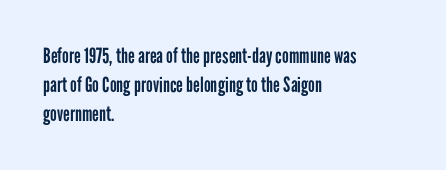
The image shows 21 px text type, upright; set left-aligned, normal line spacing (1.38x), normal letter spacing, not underlined.
